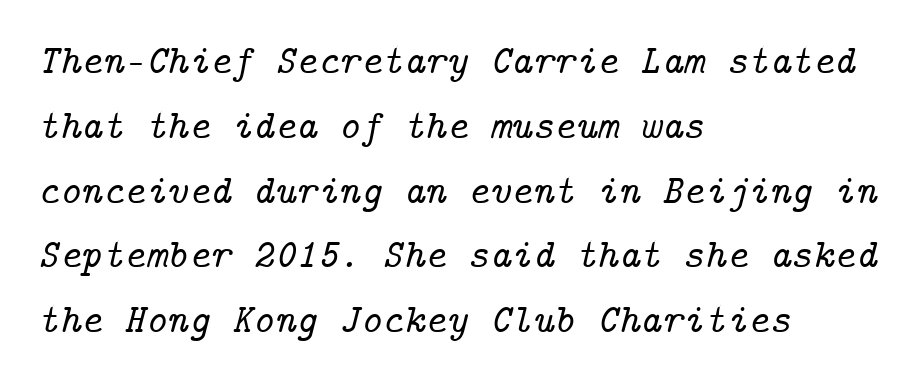
Q: Is the text italic (slanted)? A: Yes, it leans right by about 14 degrees.
Q: Is the typeface a serif or a sans-serif typeface? A: Serif.
Q: Is the text underlined? A: No.
Q: How is the paragraph aligned? A: Left-aligned.
Q: Is the spacing between letters normal or unusually wide? A: Normal.
Q: Is the spacing between lines tight, normal or loose? A: Normal.
Q: Width (condensed, normal, or wide)? A: Normal.
Q: Stroke contrast? A: Low.
Q: x-height? A: Medium.
